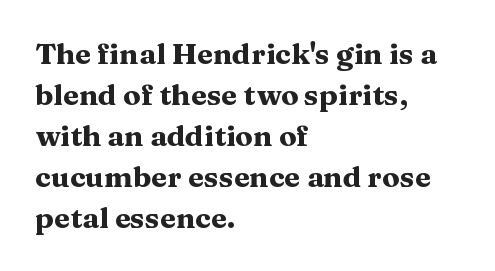
The image shows 29 px heavy, wide serif type, upright; set left-aligned, normal line spacing (1.41x), normal letter spacing, not underlined; medium stroke contrast and a medium x-height.
